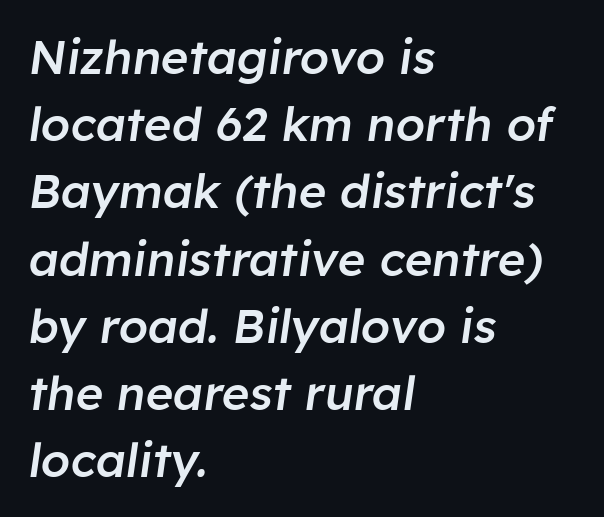
Q: Is the text bold? A: Semi-bold.
Q: Is the text italic (slanted)? A: Yes, it leans right by about 8 degrees.
Q: Is the text underlined? A: No.
Q: How is the paragraph aligned? A: Left-aligned.
Q: Is the spacing between letters normal or unusually wide? A: Normal.
Q: Is the spacing between lines tight, normal or loose? A: Normal.
Q: Width (condensed, normal, or wide)? A: Normal.
Q: Stroke contrast? A: Low.
Q: x-height? A: Medium.
Q: Monospaced? A: No.
